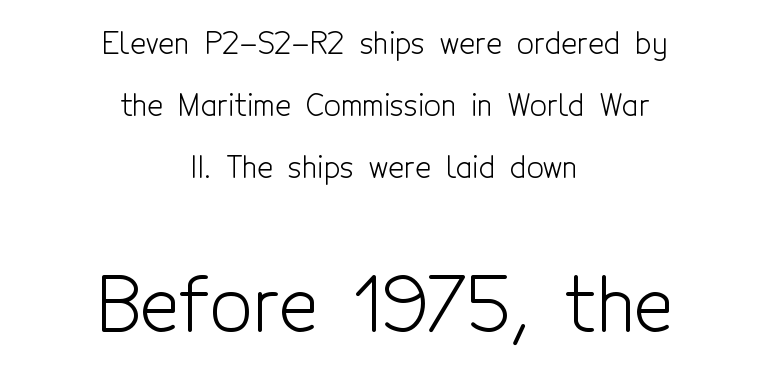
{"serif": "no", "italic": "no", "bold": "no", "weight": "light", "width": "condensed", "x_height": "medium", "monospaced": "no", "underline": "no", "align": "center", "line_spacing": "loose", "line_spacing_ratio": 2.07, "letter_spacing": "normal", "letter_spacing_em": 0.0, "larger_block": "second", "size_ratio": 2.47, "glyph_px": 74}
